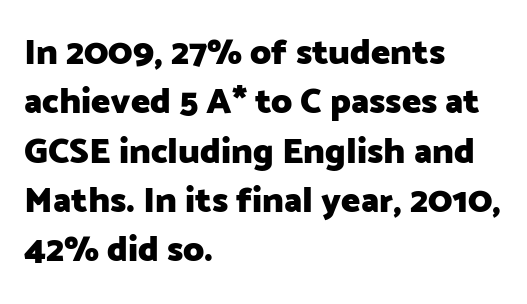
The image shows 36 px heavy sans-serif type, upright; set left-aligned, normal line spacing (1.37x), normal letter spacing, not underlined; low stroke contrast and a medium x-height.
